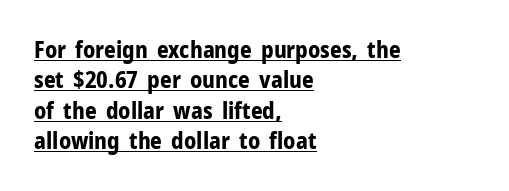
Q: Is the text bold? A: Yes.
Q: Is the text italic (slanted)? A: No, it is upright.
Q: Is the text underlined? A: Yes.
Q: How is the paragraph aligned? A: Left-aligned.
Q: Is the spacing between letters normal or unusually wide? A: Normal.
Q: Is the spacing between lines tight, normal or loose? A: Normal.
